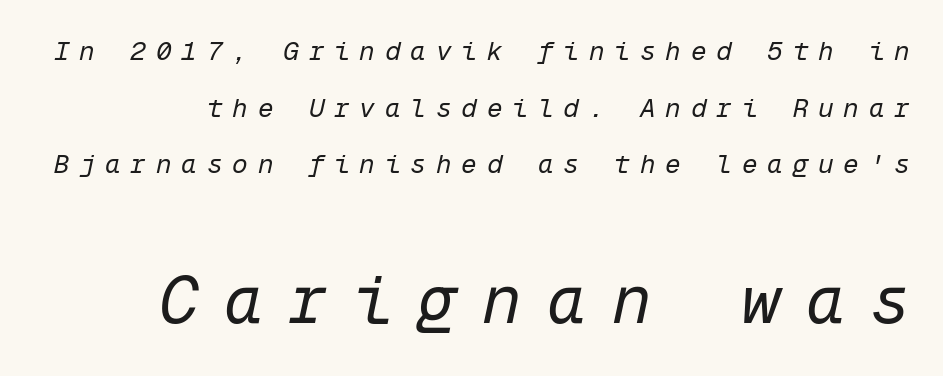
Someone cranked the tracking dial way up on this one. Weight: not bold — regular or lighter. The leading is generous, giving the passage an open texture. Every character here occupies the same horizontal width, giving the sample a typewriter-like rhythm.
